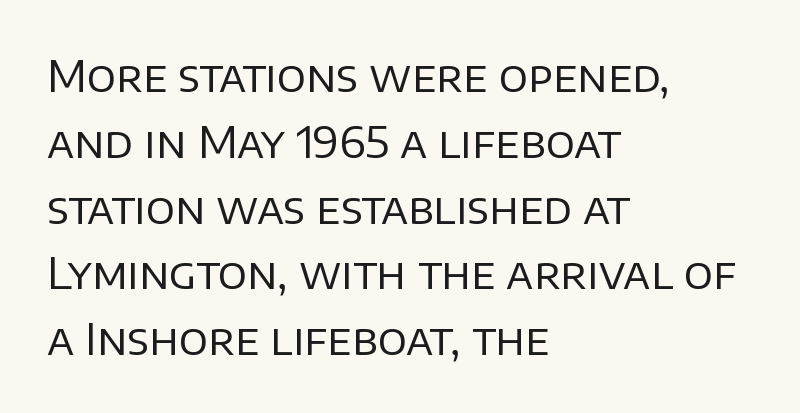
This rendering features lettering with no underline. Default kerning and tracking; the words read as compact shapes. Caption: face not bold, strokes unweighted. Spacing verdict: proportional, widths tailored to each character.
